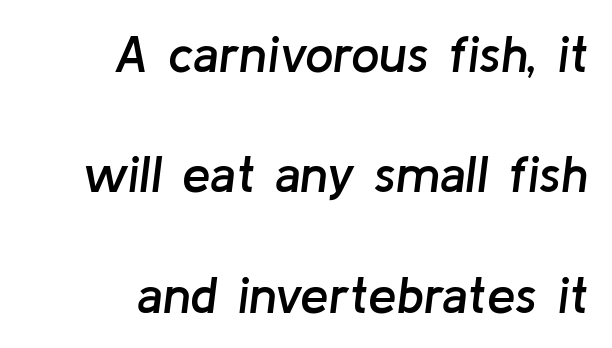
The image shows 51 px semibold type, italic (leaning right); set right-aligned, loose line spacing (2.36x), normal letter spacing, not underlined; low stroke contrast and a medium x-height.
